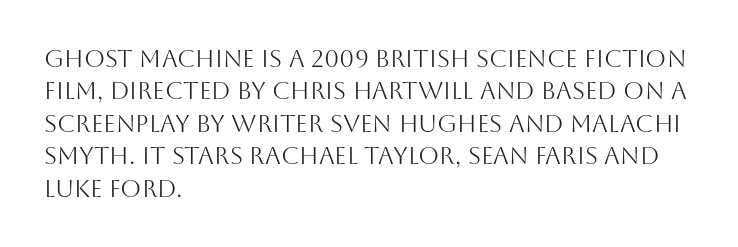
The image shows 24 px text type, upright; set left-aligned, normal line spacing (1.35x), normal letter spacing, not underlined.
